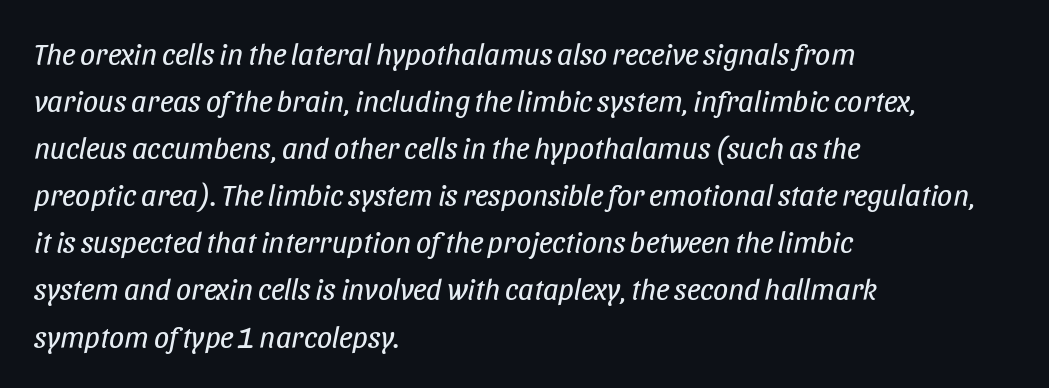
{"italic": "yes", "lean": "right", "slant_degrees": 11, "bold": "no", "weight": "regular", "width": "condensed", "stroke_contrast": "low", "x_height": "large", "monospaced": "no", "underline": "no", "align": "left", "line_spacing": "normal", "line_spacing_ratio": 1.57, "letter_spacing": "normal", "letter_spacing_em": 0.0, "glyph_px": 30}
